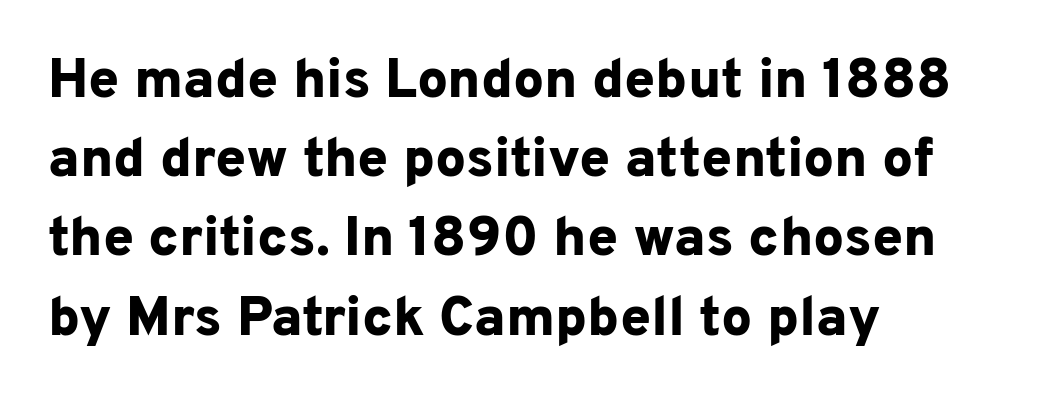
Q: Is the text bold? A: Yes.
Q: Is the text italic (slanted)? A: No, it is upright.
Q: Is the typeface a serif or a sans-serif typeface? A: Sans-serif.
Q: Is the text underlined? A: No.
Q: How is the paragraph aligned? A: Left-aligned.
Q: Is the spacing between letters normal or unusually wide? A: Normal.
Q: Is the spacing between lines tight, normal or loose? A: Normal.
Q: Width (condensed, normal, or wide)? A: Normal.
Q: Stroke contrast? A: Low.
Q: x-height? A: Medium.
Q: Monospaced? A: No.
